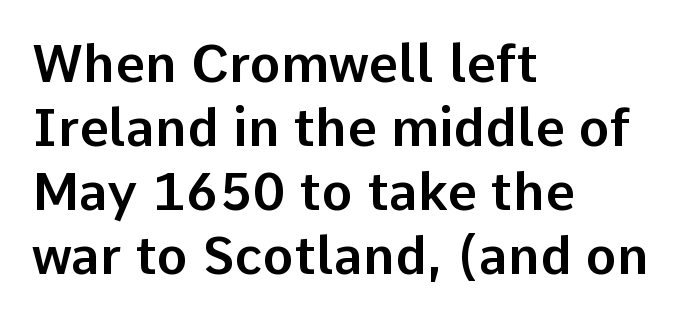
{"serif": "no", "italic": "no", "width": "normal", "stroke_contrast": "low", "x_height": "medium", "monospaced": "no", "underline": "no", "align": "left", "line_spacing_ratio": 1.23, "letter_spacing": "normal", "letter_spacing_em": 0.0, "glyph_px": 52}
